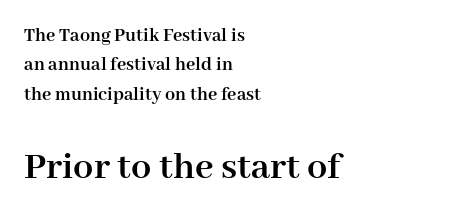
Q: Is the text bold? A: Yes.
Q: Is the text italic (slanted)? A: No, it is upright.
Q: Is the typeface a serif or a sans-serif typeface? A: Serif.
Q: Is the text underlined? A: No.
Q: How is the paragraph aligned? A: Left-aligned.
Q: Is the spacing between letters normal or unusually wide? A: Normal.
Q: Is the spacing between lines tight, normal or loose? A: Normal.
Q: Which block of text is set in a larger size, the first (top) or the second (bottom)? A: The second (bottom) one.
Q: Width (condensed, normal, or wide)? A: Normal.
Q: Stroke contrast? A: High.
Q: x-height? A: Medium.
Q: Monospaced? A: No.
